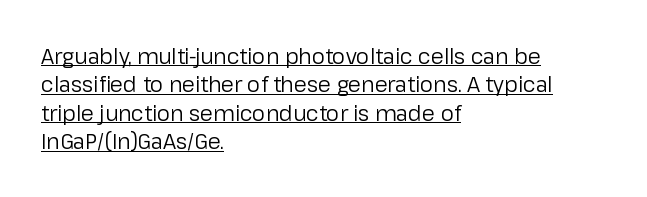
Q: Is the text bold? A: No.
Q: Is the text italic (slanted)? A: No, it is upright.
Q: Is the text underlined? A: Yes.
Q: How is the paragraph aligned? A: Left-aligned.
Q: Is the spacing between letters normal or unusually wide? A: Normal.
Q: Is the spacing between lines tight, normal or loose? A: Normal.
